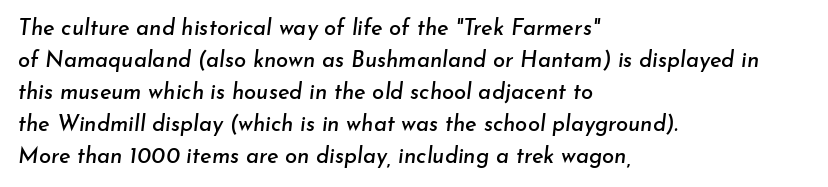
Q: Is the text italic (slanted)? A: Yes, it leans right by about 7 degrees.
Q: Is the text underlined? A: No.
Q: How is the paragraph aligned? A: Left-aligned.
Q: Is the spacing between letters normal or unusually wide? A: Normal.
Q: Is the spacing between lines tight, normal or loose? A: Normal.
